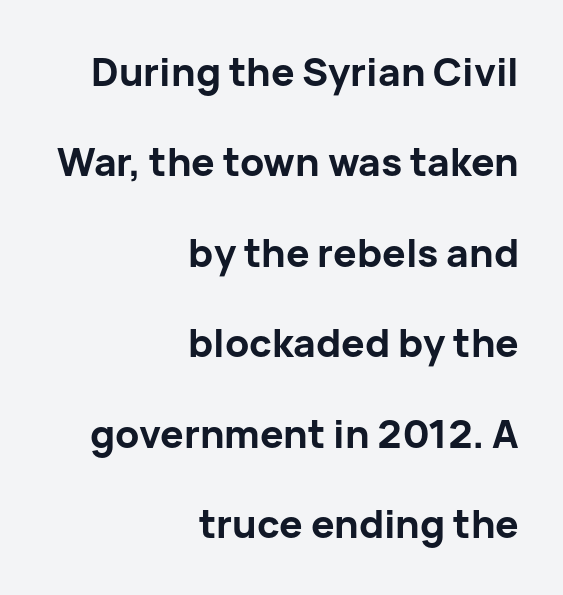
{"serif": "no", "italic": "no", "bold": "yes", "weight": "bold", "width": "normal", "stroke_contrast": "low", "x_height": "medium", "monospaced": "no", "underline": "no", "align": "right", "line_spacing": "loose", "line_spacing_ratio": 2.32, "letter_spacing": "normal", "letter_spacing_em": 0.0, "glyph_px": 39}
